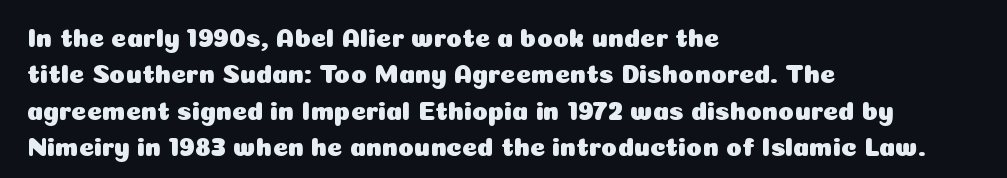
{"italic": "no", "underline": "no", "align": "left", "line_spacing": "normal", "line_spacing_ratio": 1.4, "letter_spacing": "normal", "letter_spacing_em": 0.0, "glyph_px": 26}
